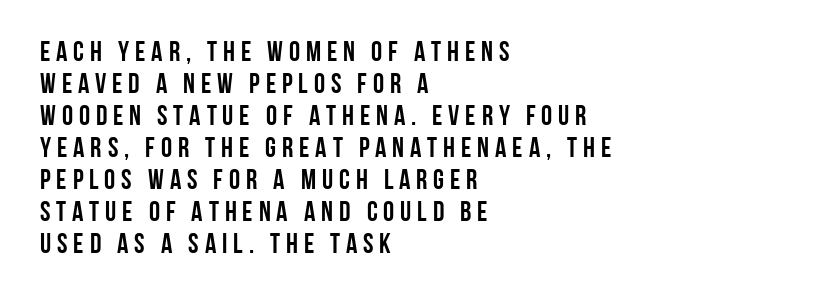
Is there much room between lines? No — they nearly touch. The letters are spread apart with noticeably loose tracking. Is the block centered? No — it sits flush against the left margin. The string is rendered with underlining switched off.
